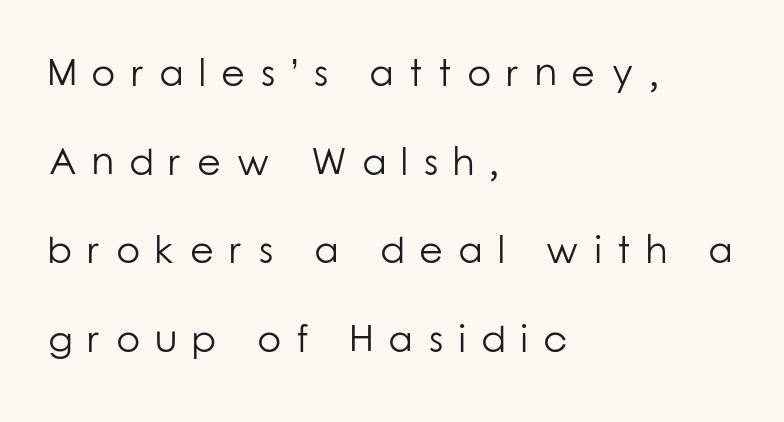
{"serif": "no", "italic": "no", "bold": "no", "weight": "light", "width": "normal", "stroke_contrast": "low", "x_height": "medium", "monospaced": "no", "underline": "no", "align": "left", "line_spacing": "loose", "line_spacing_ratio": 2.27, "letter_spacing": "wide", "letter_spacing_em": 0.38, "glyph_px": 39}
